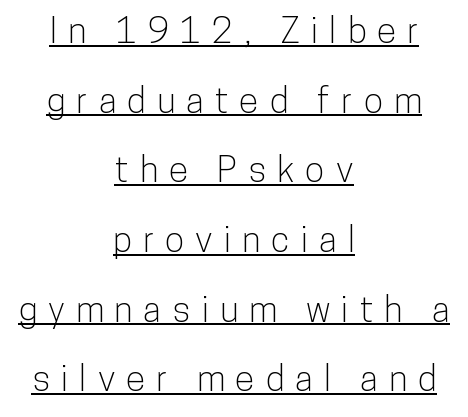
The image shows 35 px condensed sans-serif type, upright; set centered, loose line spacing (1.99x), unusually wide letter spacing (+0.32 em), underlined; low stroke contrast and a medium x-height.
